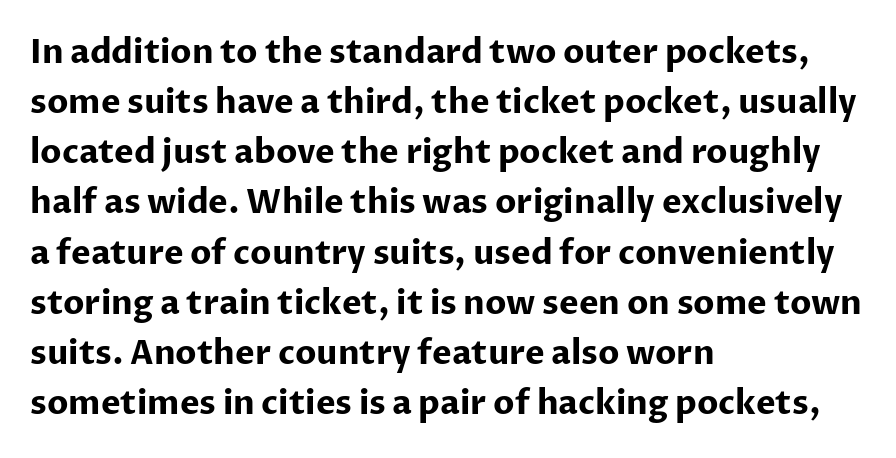
The image shows 33 px bold sans-serif type, upright; set left-aligned, normal line spacing (1.52x), normal letter spacing, not underlined; low stroke contrast and a medium x-height.
